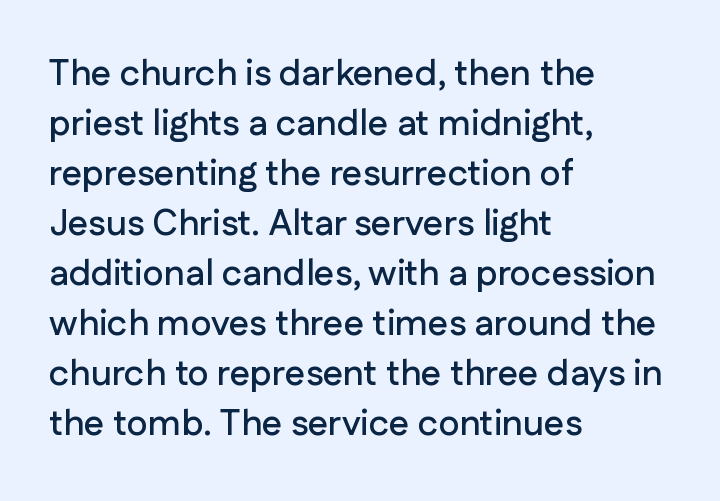
Q: Is the text italic (slanted)? A: No, it is upright.
Q: Is the typeface a serif or a sans-serif typeface? A: Sans-serif.
Q: Is the text underlined? A: No.
Q: How is the paragraph aligned? A: Left-aligned.
Q: Is the spacing between letters normal or unusually wide? A: Normal.
Q: Is the spacing between lines tight, normal or loose? A: Normal.
Q: Width (condensed, normal, or wide)? A: Normal.
Q: Stroke contrast? A: Low.
Q: x-height? A: Medium.
Q: Monospaced? A: No.
